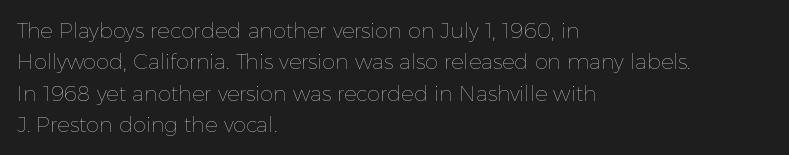
{"italic": "no", "bold": "no", "underline": "no", "align": "left", "line_spacing": "normal", "line_spacing_ratio": 1.49, "letter_spacing": "normal", "letter_spacing_em": 0.0, "glyph_px": 21}
